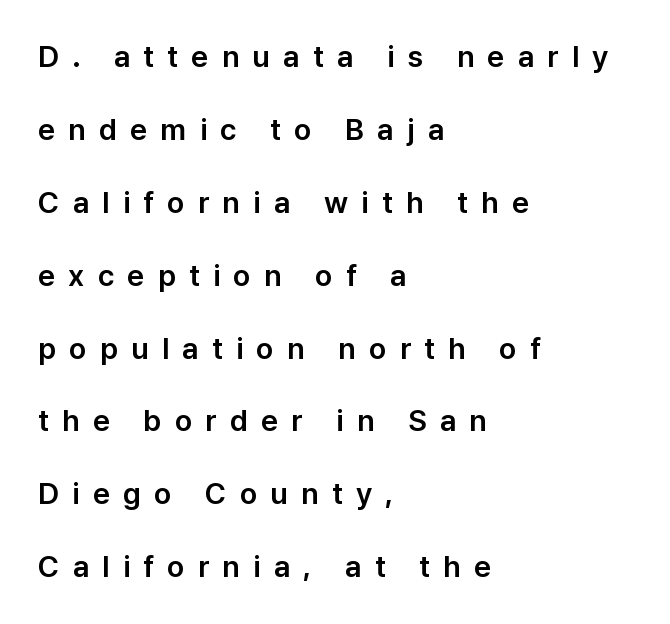
The image shows 30 px sans-serif type, upright; set left-aligned, loose line spacing (2.43x), unusually wide letter spacing (+0.44 em), not underlined; low stroke contrast and a medium x-height.
